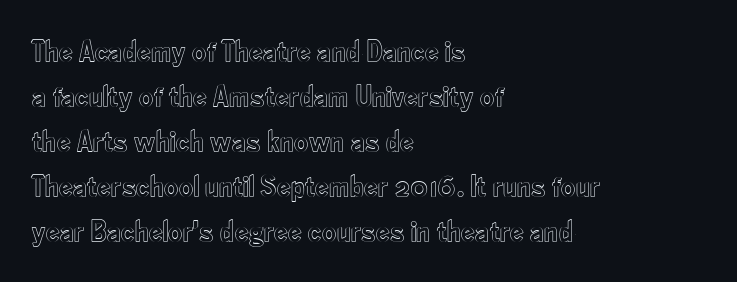
Which margin do the lines hug? The left one — the right edge is uneven. The letterforms sit shoulder to shoulder at normal distance. Check the space under the baseline: it is left empty. The specimen reads as upright at a glance. Looks like regular typesetting: each glyph gets only the width it needs. The designer left line spacing at the default.
